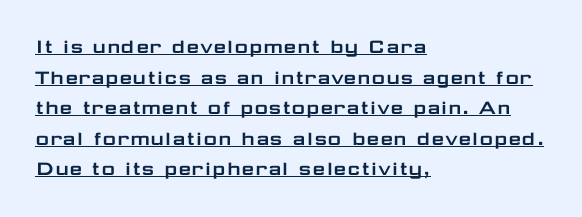
Q: Is the text italic (slanted)? A: No, it is upright.
Q: Is the text underlined? A: Yes.
Q: How is the paragraph aligned? A: Left-aligned.
Q: Is the spacing between letters normal or unusually wide? A: Normal.
Q: Is the spacing between lines tight, normal or loose? A: Normal.
